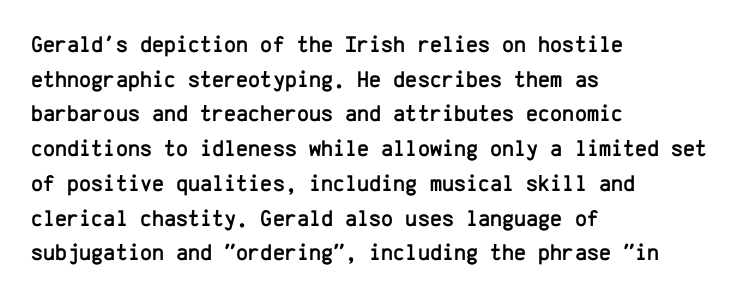
Students, observe: this is what conventionally led text looks like. Has an underline been added? It has not. Words appear dense and cohesive because spacing is normal. If you drew a ruler down the left edge, every line would touch it.
